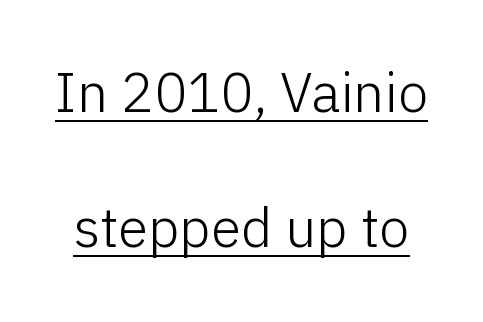
{"serif": "no", "italic": "no", "bold": "no", "weight": "light", "width": "normal", "stroke_contrast": "low", "x_height": "medium", "monospaced": "no", "underline": "yes", "line_spacing": "loose", "line_spacing_ratio": 2.45, "letter_spacing": "normal", "letter_spacing_em": 0.0, "glyph_px": 55}
